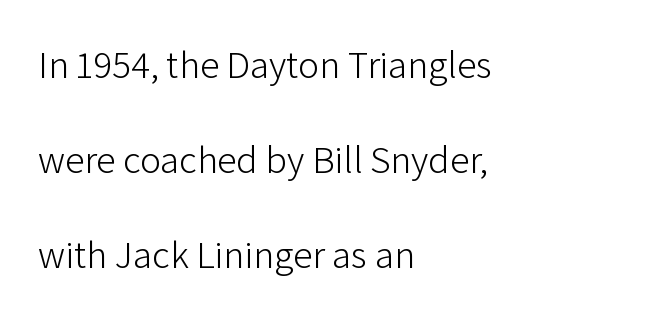
Q: Is the text bold? A: No.
Q: Is the text italic (slanted)? A: No, it is upright.
Q: Is the typeface a serif or a sans-serif typeface? A: Sans-serif.
Q: Is the text underlined? A: No.
Q: How is the paragraph aligned? A: Left-aligned.
Q: Is the spacing between letters normal or unusually wide? A: Normal.
Q: Is the spacing between lines tight, normal or loose? A: Loose.
Q: Width (condensed, normal, or wide)? A: Normal.
Q: Stroke contrast? A: Low.
Q: x-height? A: Medium.
Q: Monospaced? A: No.
